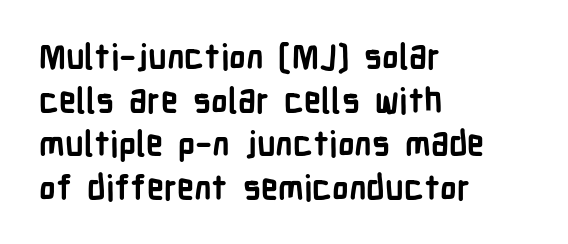
Examine the stroke ends and you'll find no serifs. Where is the straight margin? On the left. Emphasis by weight is at full strength: bold. Do the characters align in a grid? No, the font is proportional.
